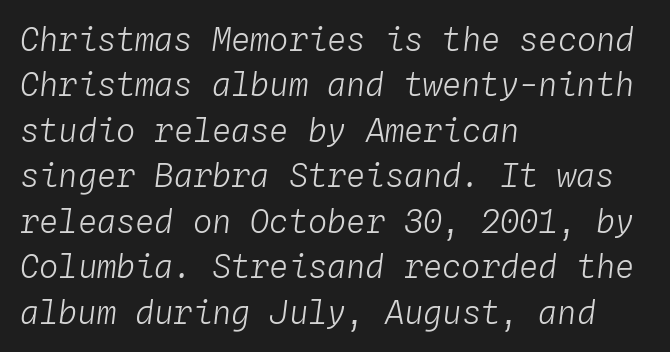
Do the characters align in a grid? Yes, the font is monospaced. Is there much room between lines? A standard amount, neither cramped nor airy. The type is set solid horizontally, with unmodified tracking. If you drew a line through each stem, it would be angled.
